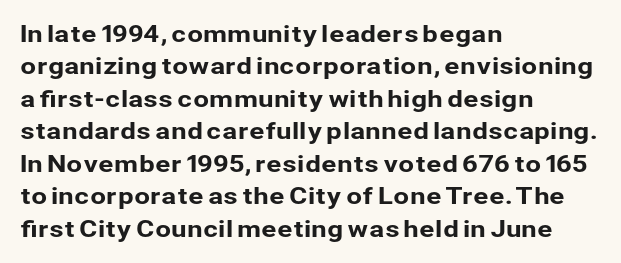
Q: Is the text italic (slanted)? A: No, it is upright.
Q: Is the text underlined? A: No.
Q: How is the paragraph aligned? A: Left-aligned.
Q: Is the spacing between letters normal or unusually wide? A: Normal.
Q: Is the spacing between lines tight, normal or loose? A: Normal.
